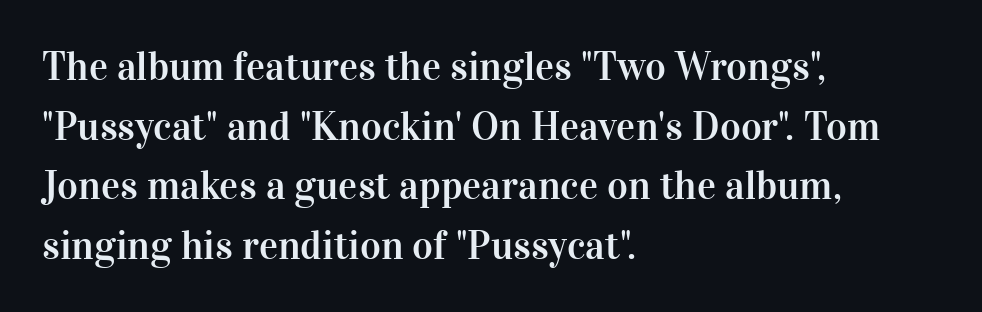
The line texture is even and compact thanks to regular tracking. What kind of face is this? One with serifs. Posture: upright roman. Here the designer chose a conventional face with non-uniform glyph widths.
